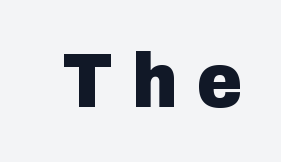
Tall strokes in this sample are plumb rather than angled. A clean baseline with only descenders dipping below it. Note: no serifs on the glyphs. Spacing verdict: proportional, widths tailored to each character.
